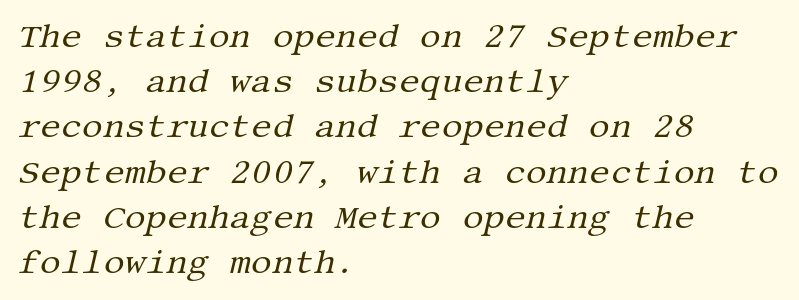
Q: Is the text bold? A: No.
Q: Is the text italic (slanted)? A: Yes, it leans right by about 13 degrees.
Q: Is the typeface a serif or a sans-serif typeface? A: Serif.
Q: Is the text underlined? A: No.
Q: How is the paragraph aligned? A: Left-aligned.
Q: Is the spacing between letters normal or unusually wide? A: Normal.
Q: Is the spacing between lines tight, normal or loose? A: Normal.
Q: Width (condensed, normal, or wide)? A: Normal.
Q: Stroke contrast? A: Medium.
Q: x-height? A: Large.
